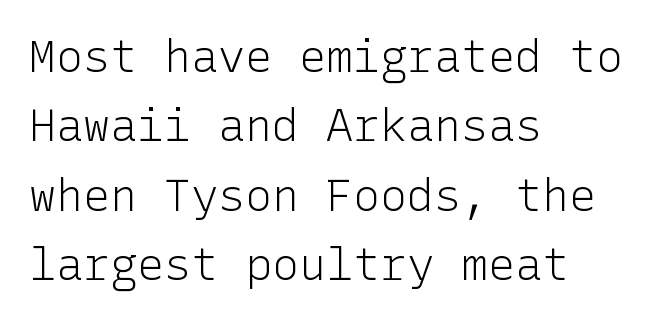
The image shows 45 px light sans-serif type, upright; set left-aligned, normal line spacing (1.54x), normal letter spacing, not underlined; low stroke contrast and a medium x-height.
